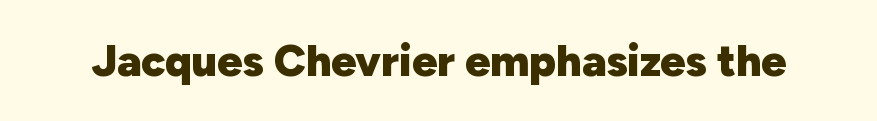
Q: Is the text bold? A: Yes.
Q: Is the text italic (slanted)? A: No, it is upright.
Q: Is the typeface a serif or a sans-serif typeface? A: Sans-serif.
Q: Is the text underlined? A: No.
Q: Is the spacing between letters normal or unusually wide? A: Normal.
Q: Width (condensed, normal, or wide)? A: Normal.
Q: Stroke contrast? A: Low.
Q: x-height? A: Medium.
Q: Monospaced? A: No.
